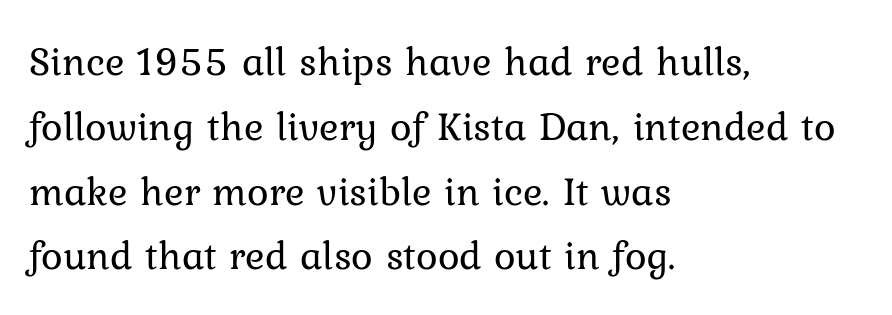
The image shows 41 px regular-weight type, upright; set left-aligned, normal line spacing (1.58x), normal letter spacing, not underlined; low stroke contrast and a medium x-height.
